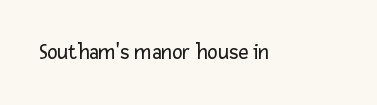
The image shows 22 px text type, upright; set normal letter spacing, not underlined.
